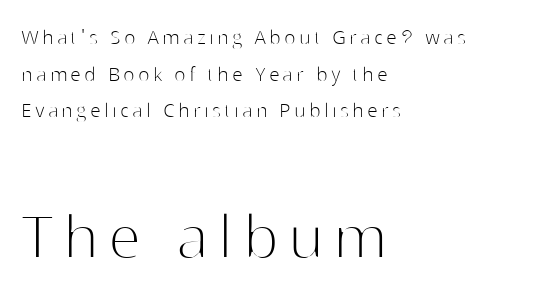
Q: Is the text bold? A: No.
Q: Is the text italic (slanted)? A: No, it is upright.
Q: Is the typeface a serif or a sans-serif typeface? A: Sans-serif.
Q: Is the text underlined? A: No.
Q: How is the paragraph aligned? A: Left-aligned.
Q: Is the spacing between lines tight, normal or loose? A: Normal.
Q: Which block of text is set in a larger size, the first (top) or the second (bottom)? A: The second (bottom) one.
Q: Width (condensed, normal, or wide)? A: Normal.
Q: Stroke contrast? A: High.
Q: x-height? A: Medium.
Q: Monospaced? A: No.
